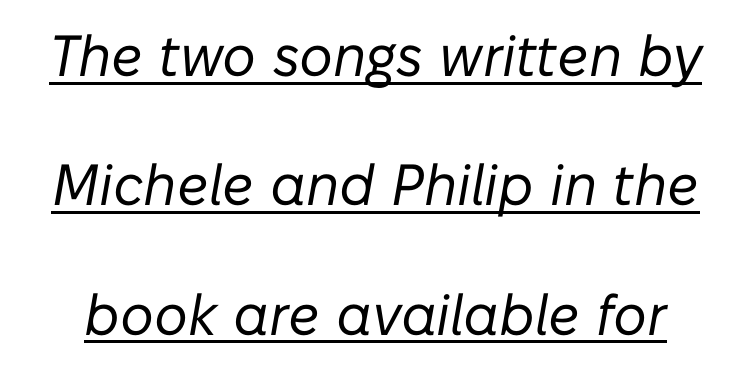
{"italic": "yes", "lean": "right", "slant_degrees": 10, "bold": "no", "weight": "regular", "width": "normal", "stroke_contrast": "low", "x_height": "medium", "monospaced": "no", "underline": "yes", "line_spacing": "loose", "line_spacing_ratio": 2.23, "letter_spacing": "normal", "letter_spacing_em": 0.0, "glyph_px": 58}
